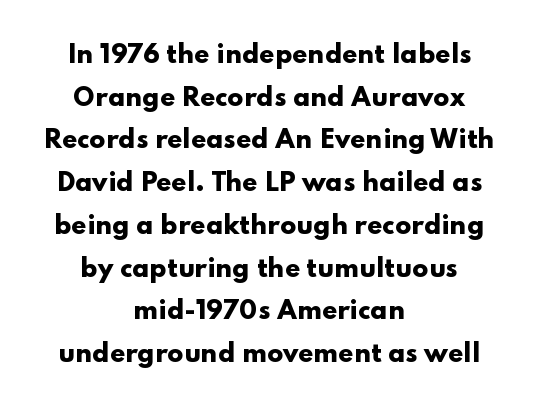
{"italic": "no", "bold": "yes", "underline": "no", "align": "center", "line_spacing_ratio": 1.78, "letter_spacing": "normal", "letter_spacing_em": 0.0, "glyph_px": 24}
